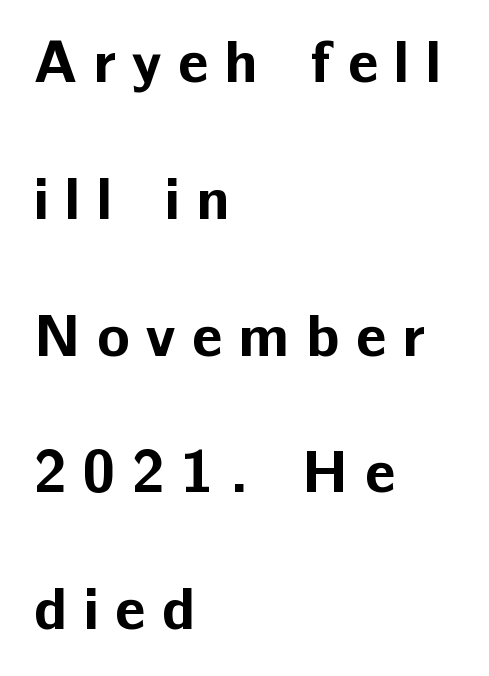
Nothing sits at the stroke ends, so this counts as sans-serif. The rendering uses natural spacing where letterforms have individual widths. Compared with a centered layout, this one pins lines to the left instead. These words are printed bold, with thick strokes throughout.
